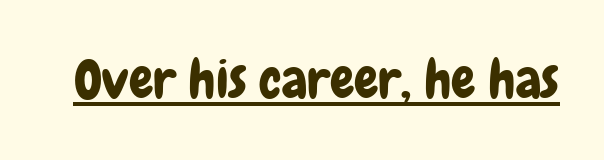
Q: Is the text italic (slanted)? A: No, it is upright.
Q: Is the typeface a serif or a sans-serif typeface? A: Sans-serif.
Q: Is the text underlined? A: Yes.
Q: Is the spacing between letters normal or unusually wide? A: Normal.
Q: Width (condensed, normal, or wide)? A: Condensed.
Q: Stroke contrast? A: Low.
Q: x-height? A: Medium.
Q: Monospaced? A: No.
